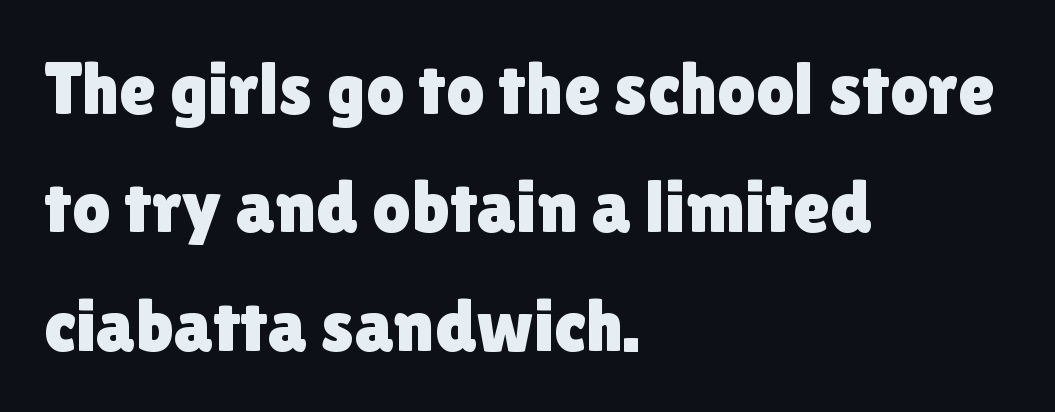
Q: Is the text italic (slanted)? A: No, it is upright.
Q: Is the typeface a serif or a sans-serif typeface? A: Sans-serif.
Q: Is the text underlined? A: No.
Q: How is the paragraph aligned? A: Left-aligned.
Q: Is the spacing between letters normal or unusually wide? A: Normal.
Q: Is the spacing between lines tight, normal or loose? A: Normal.
Q: Width (condensed, normal, or wide)? A: Normal.
Q: x-height? A: Medium.
Q: Monospaced? A: No.
